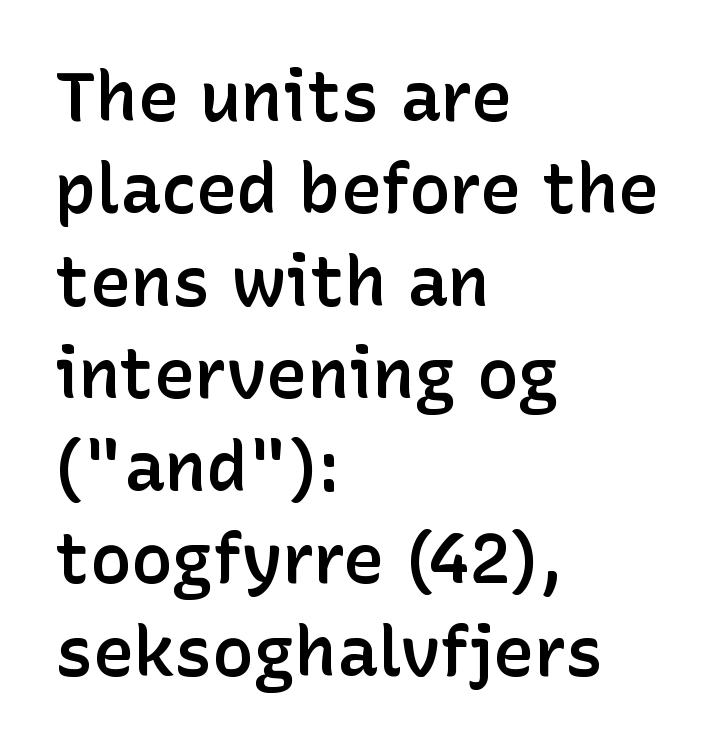
{"serif": "no", "italic": "no", "bold": "semi", "weight": "semibold", "width": "normal", "stroke_contrast": "low", "x_height": "medium", "monospaced": "no", "underline": "no", "align": "left", "line_spacing": "normal", "line_spacing_ratio": 1.34, "letter_spacing": "normal", "letter_spacing_em": 0.0, "glyph_px": 69}
